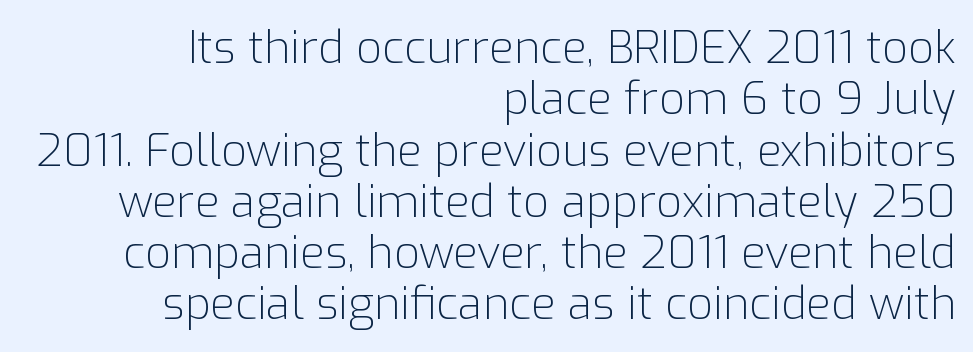
Examine the stroke ends and you'll find no serifs. The letters stand upright; this is a roman face. The compositor pushed each line to the right boundary. A typesetter would call this proportional, since set widths differ per character. Each stroke keeps to a modest, everyday thickness or less. Beneath every word, the page is bare.
